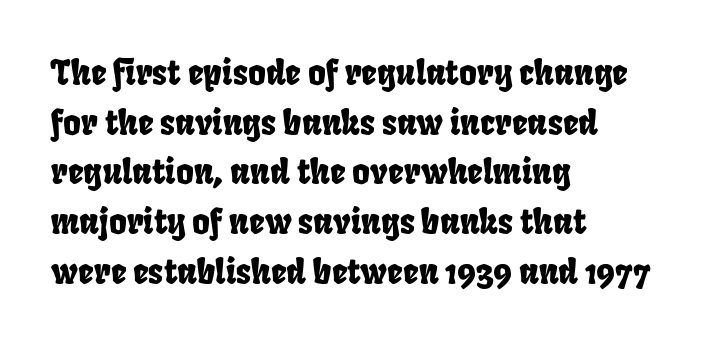
Students, observe: this is what conventionally led text looks like. Nobody drew a line under any word here. Teacher's note: observe the even left margin — that is flush-left alignment. Observe the ordinary spacing: letters are neighbours, not strangers.
